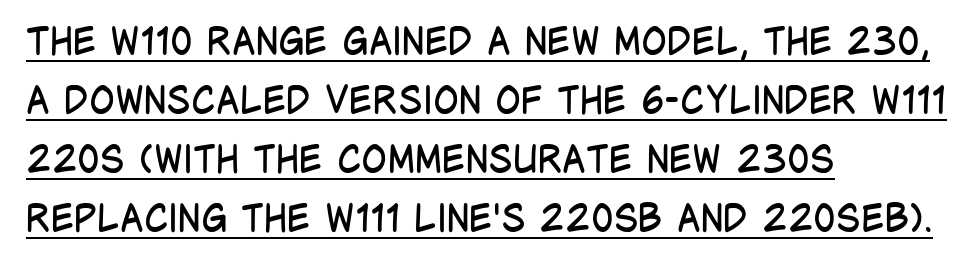
The image shows 38 px regular-weight, condensed sans-serif type, upright; set left-aligned, normal line spacing (1.55x), normal letter spacing, underlined; low stroke contrast and a large x-height.
